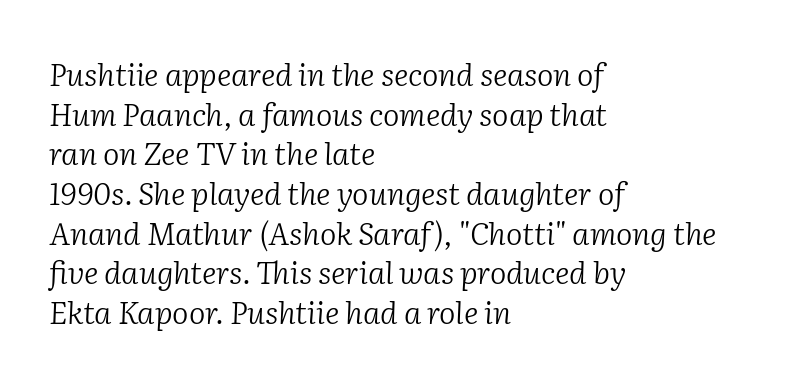
{"serif": "yes", "italic": "yes", "lean": "right", "slant_degrees": 2, "bold": "no", "weight": "light", "width": "normal", "stroke_contrast": "low", "x_height": "medium", "monospaced": "no", "underline": "no", "align": "left", "line_spacing": "normal", "line_spacing_ratio": 1.28, "letter_spacing": "normal", "letter_spacing_em": 0.0, "glyph_px": 31}
